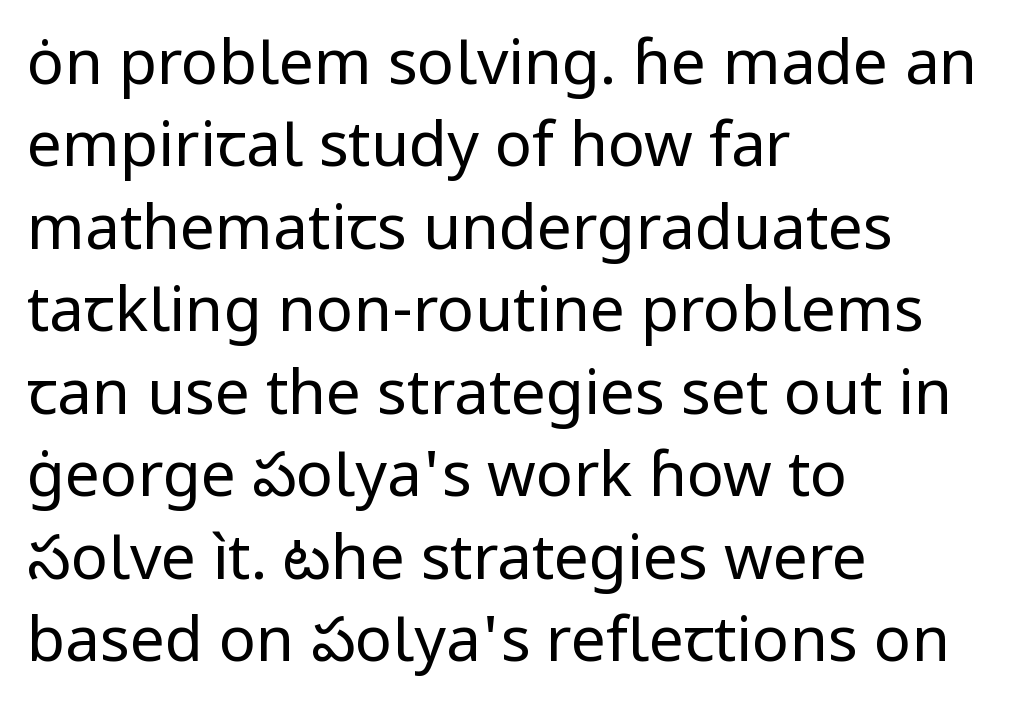
Look at the tracking — it's just the regular setting, nothing added. No extra ink here — the face is not bold. The typesetter chose a ragged-right arrangement here. Character widths vary here, with narrow letters taking less room than wide ones.
